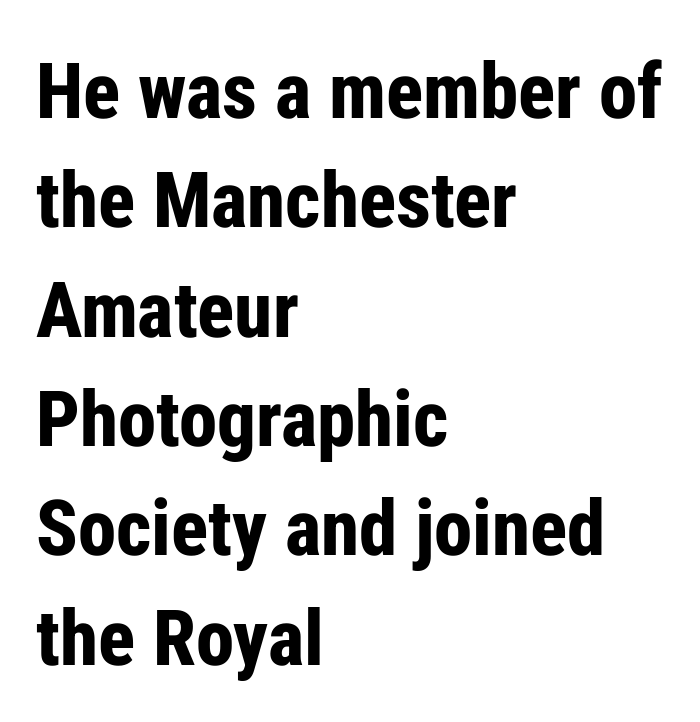
Q: Is the text bold? A: Yes.
Q: Is the text italic (slanted)? A: No, it is upright.
Q: Is the typeface a serif or a sans-serif typeface? A: Sans-serif.
Q: Is the text underlined? A: No.
Q: How is the paragraph aligned? A: Left-aligned.
Q: Is the spacing between letters normal or unusually wide? A: Normal.
Q: Is the spacing between lines tight, normal or loose? A: Normal.
Q: Width (condensed, normal, or wide)? A: Condensed.
Q: Stroke contrast? A: Low.
Q: x-height? A: Medium.
Q: Monospaced? A: No.
